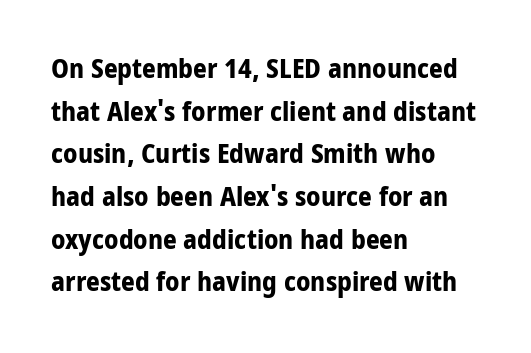
Typesetter's note: full bold, strokes at maximum text heaviness. Compared with typical paragraphs, the rows here are spaced about the same. Layout note: lines flush left. The passage shown is not underscored anywhere.
